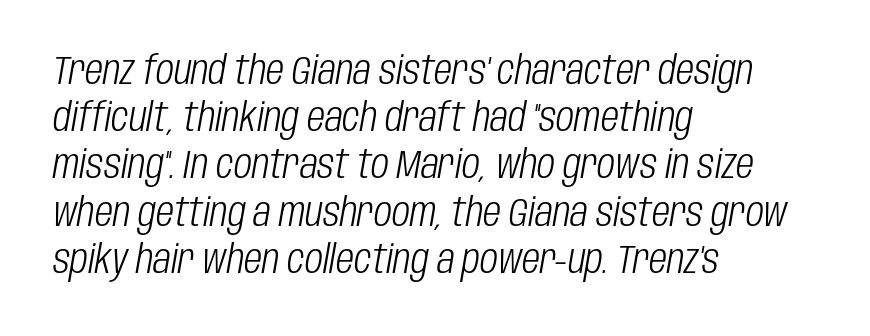
The rendering keeps characters at their native spacing. You could not count columns in this text — the font is proportionally spaced. These lines are set flush left with a ragged right edge. Descenders hang freely into open space.
